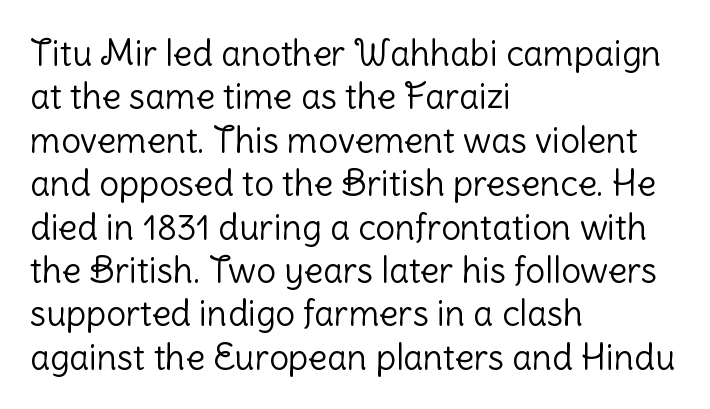
Q: Is the text bold? A: No.
Q: Is the text italic (slanted)? A: No, it is upright.
Q: Is the typeface a serif or a sans-serif typeface? A: Sans-serif.
Q: Is the text underlined? A: No.
Q: How is the paragraph aligned? A: Left-aligned.
Q: Is the spacing between letters normal or unusually wide? A: Normal.
Q: Width (condensed, normal, or wide)? A: Normal.
Q: Stroke contrast? A: Low.
Q: x-height? A: Medium.
Q: Monospaced? A: No.
